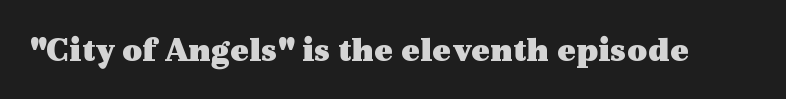
Q: Is the text bold? A: Yes.
Q: Is the text italic (slanted)? A: No, it is upright.
Q: Is the typeface a serif or a sans-serif typeface? A: Serif.
Q: Is the text underlined? A: No.
Q: Is the spacing between letters normal or unusually wide? A: Normal.
Q: Width (condensed, normal, or wide)? A: Wide.
Q: x-height? A: Medium.
Q: Monospaced? A: No.
